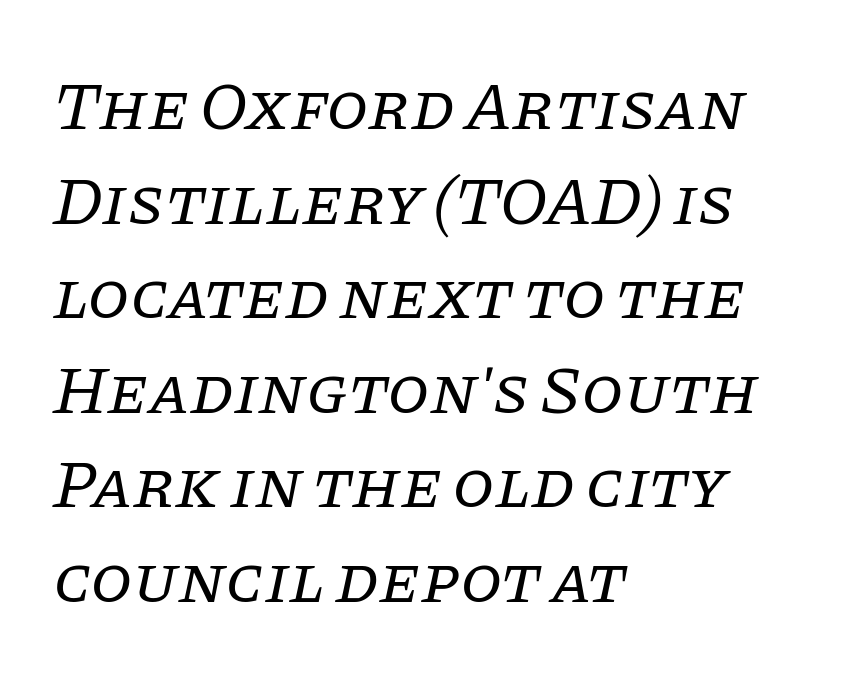
The image shows 68 px regular-weight serif type, italic (leaning right); set left-aligned, normal line spacing (1.39x), normal letter spacing, not underlined; low stroke contrast and a large x-height.
